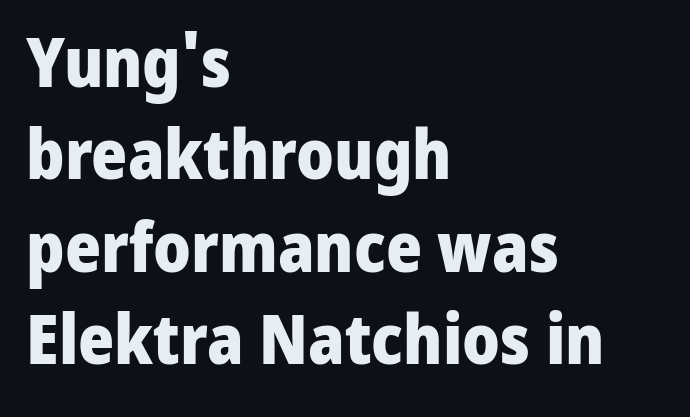
Q: Is the text bold? A: Yes.
Q: Is the text italic (slanted)? A: No, it is upright.
Q: Is the typeface a serif or a sans-serif typeface? A: Sans-serif.
Q: Is the text underlined? A: No.
Q: How is the paragraph aligned? A: Left-aligned.
Q: Is the spacing between letters normal or unusually wide? A: Normal.
Q: Is the spacing between lines tight, normal or loose? A: Normal.
Q: Width (condensed, normal, or wide)? A: Normal.
Q: Stroke contrast? A: Low.
Q: x-height? A: Medium.
Q: Monospaced? A: No.
